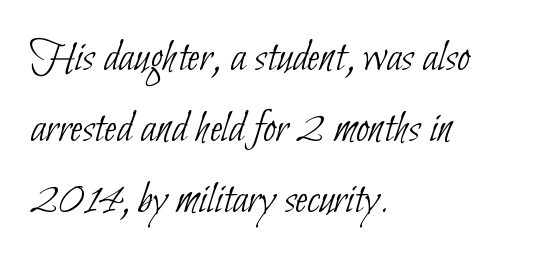
{"serif": "no", "bold": "no", "weight": "thin", "width": "condensed", "stroke_contrast": "low", "x_height": "small", "monospaced": "no", "underline": "no", "align": "left", "line_spacing": "normal", "line_spacing_ratio": 1.54, "letter_spacing": "normal", "letter_spacing_em": 0.0, "glyph_px": 46}
